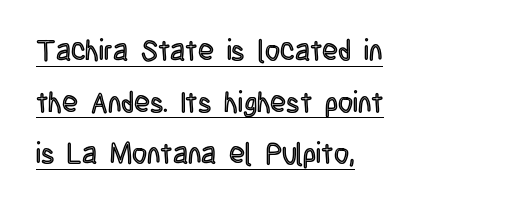
Q: Is the text italic (slanted)? A: No, it is upright.
Q: Is the text underlined? A: Yes.
Q: How is the paragraph aligned? A: Left-aligned.
Q: Is the spacing between letters normal or unusually wide? A: Normal.
Q: Width (condensed, normal, or wide)? A: Condensed.
Q: x-height? A: Large.
Q: Monospaced? A: No.
